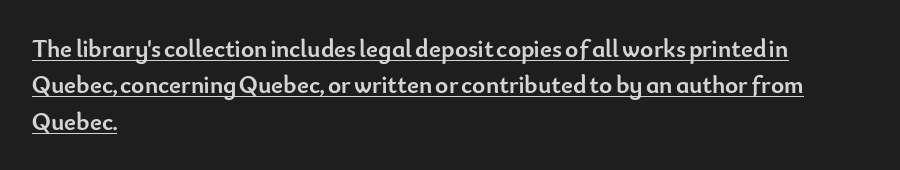
Letter spacing: default. Its strokes are broad and dark, the hallmark of bold type. Layout note: lines flush left. Tall strokes in this sample are plumb rather than angled. Whoever set this chose a conventional vertical rhythm.
